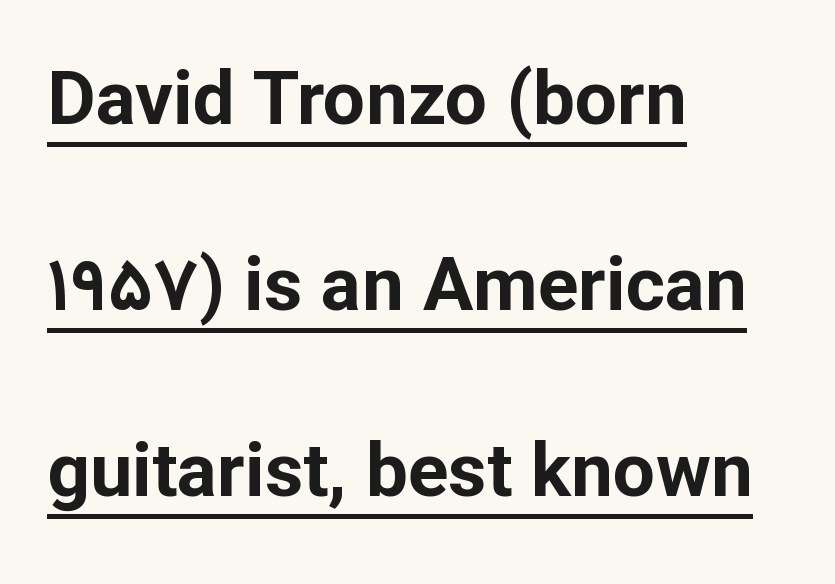
These lines are rendered in a variable-pitch font. Nothing sits at the stroke ends, so this counts as sans-serif. Compared with a centered layout, this one pins lines to the left instead. Posture: upright roman.
